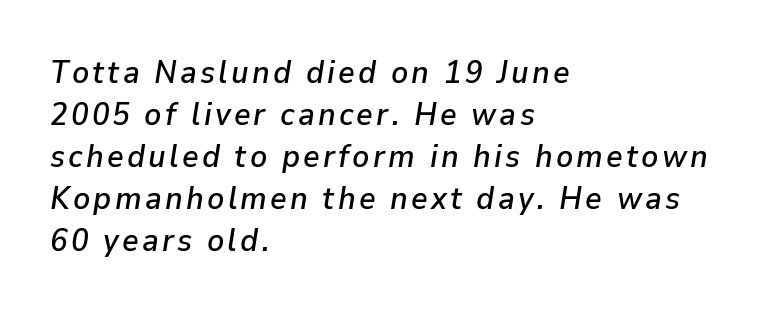
Q: Is the text italic (slanted)? A: Yes, it leans right by about 9 degrees.
Q: Is the text underlined? A: No.
Q: How is the paragraph aligned? A: Left-aligned.
Q: Is the spacing between lines tight, normal or loose? A: Normal.
Q: Width (condensed, normal, or wide)? A: Normal.
Q: Stroke contrast? A: Low.
Q: x-height? A: Medium.
Q: Monospaced? A: No.
